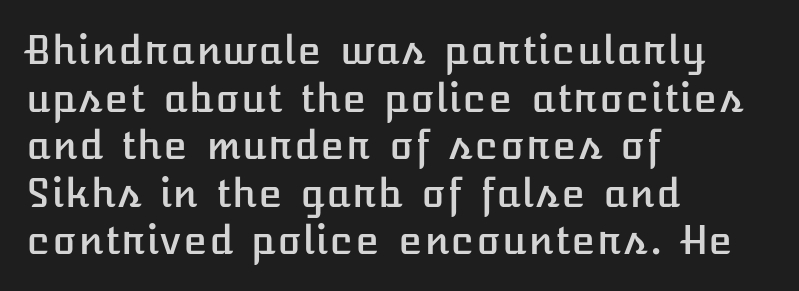
Q: Is the text italic (slanted)? A: No, it is upright.
Q: Is the text underlined? A: No.
Q: How is the paragraph aligned? A: Left-aligned.
Q: Is the spacing between letters normal or unusually wide? A: Normal.
Q: Width (condensed, normal, or wide)? A: Normal.
Q: Stroke contrast? A: Low.
Q: x-height? A: Medium.
